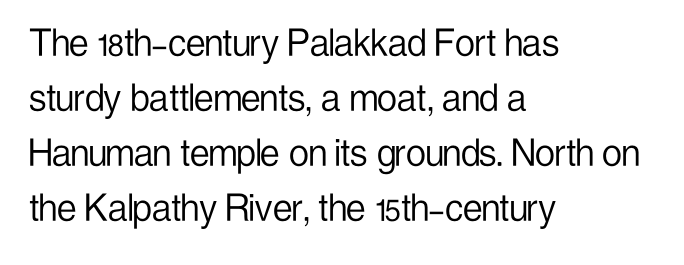
Q: Is the text bold? A: No.
Q: Is the text italic (slanted)? A: No, it is upright.
Q: Is the typeface a serif or a sans-serif typeface? A: Sans-serif.
Q: Is the text underlined? A: No.
Q: How is the paragraph aligned? A: Left-aligned.
Q: Is the spacing between letters normal or unusually wide? A: Normal.
Q: Is the spacing between lines tight, normal or loose? A: Normal.
Q: Width (condensed, normal, or wide)? A: Condensed.
Q: Stroke contrast? A: Low.
Q: x-height? A: Medium.
Q: Monospaced? A: No.
